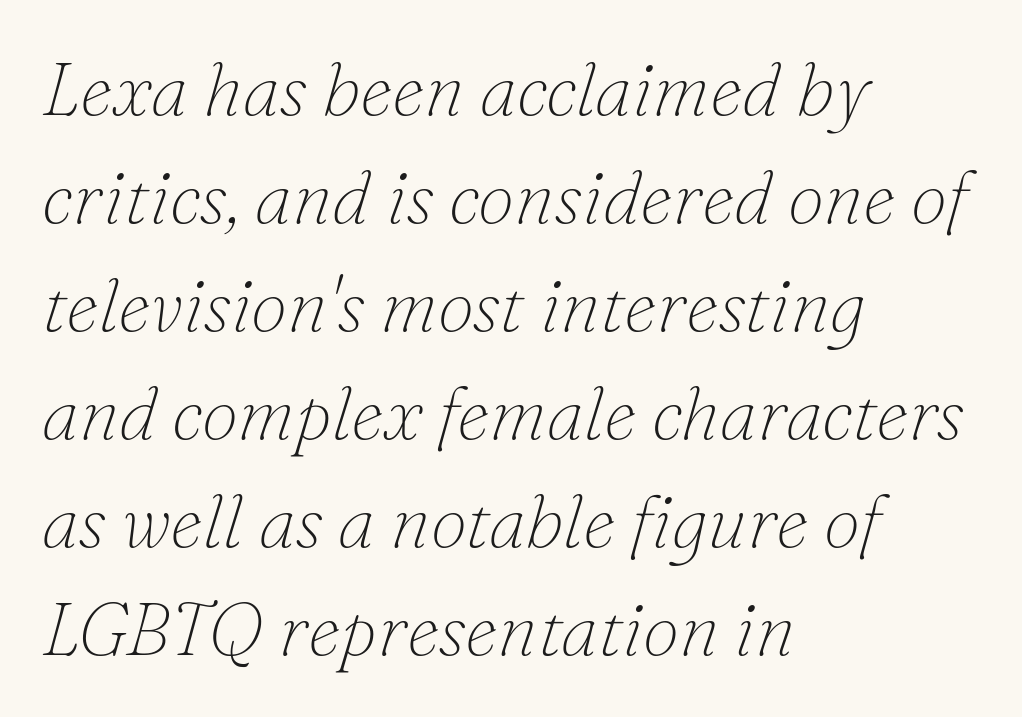
{"serif": "yes", "italic": "yes", "lean": "right", "slant_degrees": 16, "bold": "no", "weight": "thin", "width": "normal", "stroke_contrast": "low", "x_height": "small", "monospaced": "no", "underline": "no", "align": "left", "line_spacing": "normal", "line_spacing_ratio": 1.46, "letter_spacing": "normal", "letter_spacing_em": 0.0, "glyph_px": 74}
